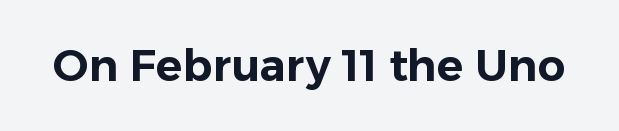
The image shows 44 px sans-serif type, upright; set normal letter spacing, not underlined; low stroke contrast and a medium x-height.
